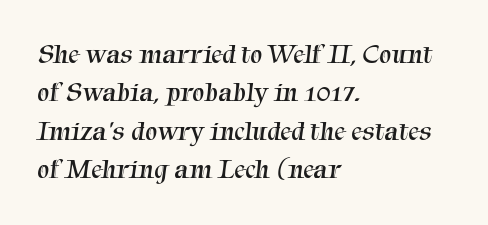
Q: Is the text bold? A: No.
Q: Is the text underlined? A: No.
Q: How is the paragraph aligned? A: Left-aligned.
Q: Is the spacing between letters normal or unusually wide? A: Normal.
Q: Is the spacing between lines tight, normal or loose? A: Normal.
